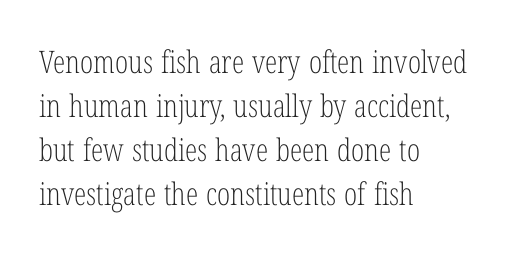
Q: Is the text bold? A: No.
Q: Is the text italic (slanted)? A: No, it is upright.
Q: Is the typeface a serif or a sans-serif typeface? A: Serif.
Q: Is the text underlined? A: No.
Q: How is the paragraph aligned? A: Left-aligned.
Q: Is the spacing between letters normal or unusually wide? A: Normal.
Q: Is the spacing between lines tight, normal or loose? A: Normal.
Q: Width (condensed, normal, or wide)? A: Condensed.
Q: Stroke contrast? A: Low.
Q: x-height? A: Medium.
Q: Monospaced? A: No.
